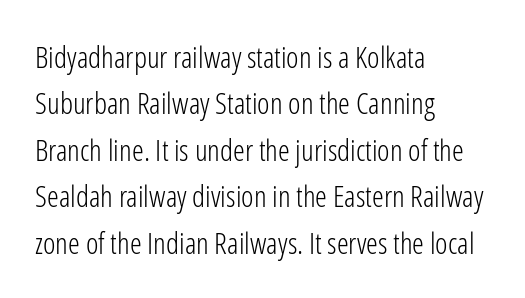
The face used here is proportionally spaced, like ordinary book or web type. What's the leading like? Ordinary, nothing unusual. This rendering employs a face without finishing strokes, i.e., a sans-serif. Italic? Not at all — the glyphs are vertical.
